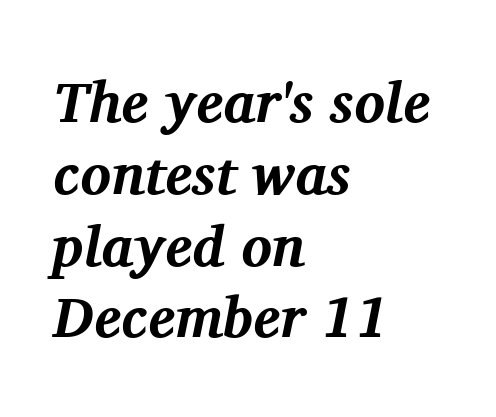
Q: Is the text bold? A: Yes.
Q: Is the text italic (slanted)? A: Yes, it leans right by about 11 degrees.
Q: Is the typeface a serif or a sans-serif typeface? A: Serif.
Q: Is the text underlined? A: No.
Q: How is the paragraph aligned? A: Left-aligned.
Q: Is the spacing between letters normal or unusually wide? A: Normal.
Q: Is the spacing between lines tight, normal or loose? A: Normal.
Q: Width (condensed, normal, or wide)? A: Normal.
Q: Stroke contrast? A: Medium.
Q: x-height? A: Medium.
Q: Monospaced? A: No.
